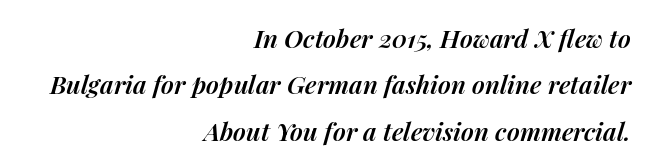
The image shows 25 px text type, italic (leaning right); set right-aligned, line spacing 1.86x, normal letter spacing, not underlined.
